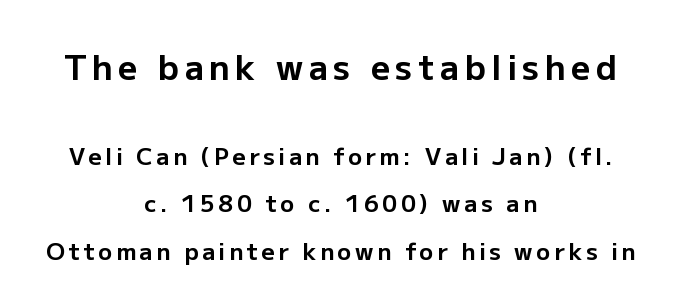
You can tell it's not italic because the verticals are truly vertical. These lines are rendered in a variable-pitch font. The string is rendered with underlining switched off. The paragraph has two soft edges and a firm central axis. The letters carry no serifs — their stems end cleanly without finishing strokes. Emphasis by weight is at full strength: bold.
